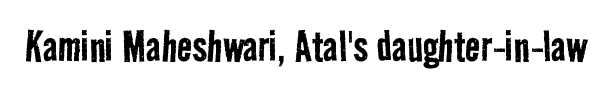
{"serif": "no", "bold": "no", "weight": "regular", "width": "condensed", "stroke_contrast": "low", "x_height": "medium", "monospaced": "no", "underline": "no", "letter_spacing": "normal", "letter_spacing_em": 0.0, "glyph_px": 51}
